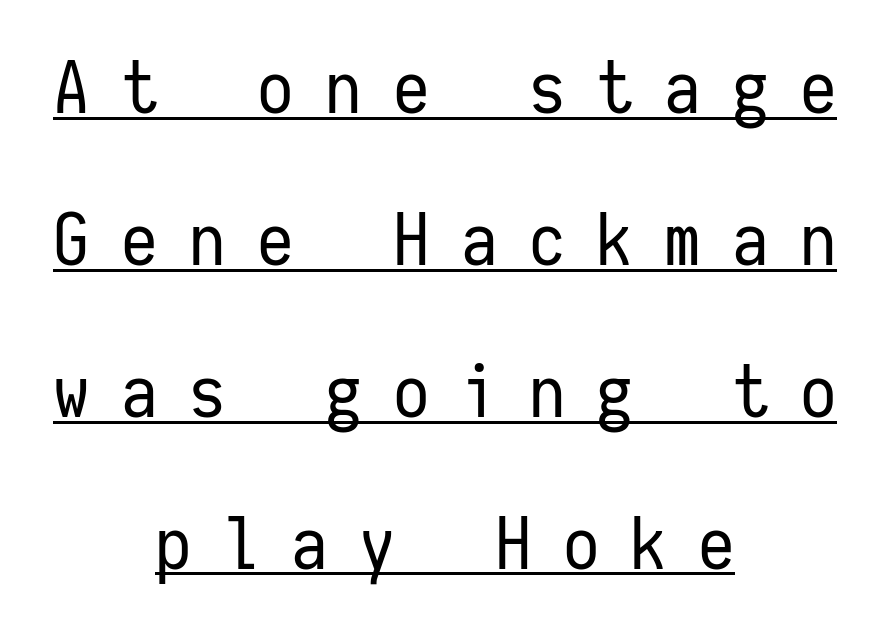
Look at the tracking — it's clearly loosened, letters drifting apart. Every character sits straight up, as roman type does. Like a heading marked for emphasis, these lines bear an underscore. Layout note: lines centered. Counters stay open thanks to moderate or lighter strokes.
